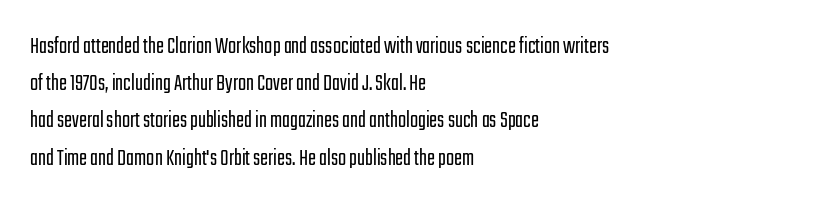
The image shows 24 px text type, upright; set left-aligned, normal line spacing (1.55x), normal letter spacing, not underlined.
